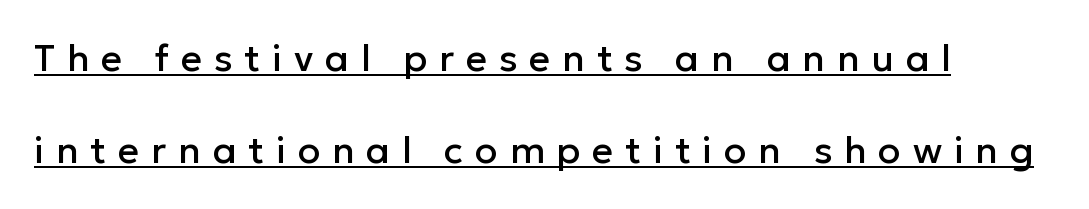
Q: Is the text italic (slanted)? A: No, it is upright.
Q: Is the typeface a serif or a sans-serif typeface? A: Sans-serif.
Q: Is the text underlined? A: Yes.
Q: How is the paragraph aligned? A: Left-aligned.
Q: Is the spacing between letters normal or unusually wide? A: Unusually wide.
Q: Is the spacing between lines tight, normal or loose? A: Loose.
Q: Width (condensed, normal, or wide)? A: Normal.
Q: Stroke contrast? A: Low.
Q: x-height? A: Medium.
Q: Monospaced? A: No.
